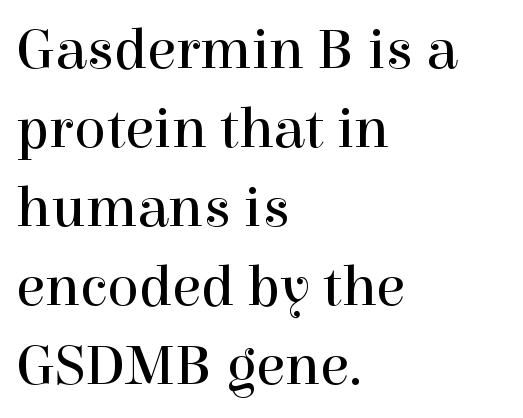
The letters sit at their default tracking, neither squeezed nor spread. Bare-footed words on every line. Looks like regular typesetting: each glyph gets only the width it needs. Stems here are at most as thick as an everyday book face.
